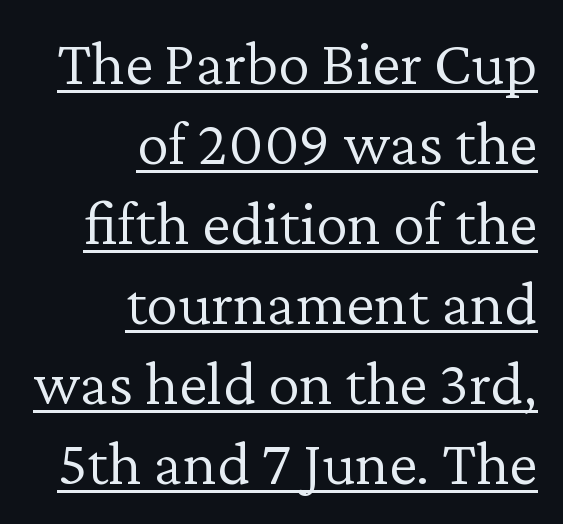
One-word summary of the alignment: right. What kind of face is this? One with serifs. Ordinary non-slanted type is in use. Do the characters align in a grid? No, the font is proportional.
